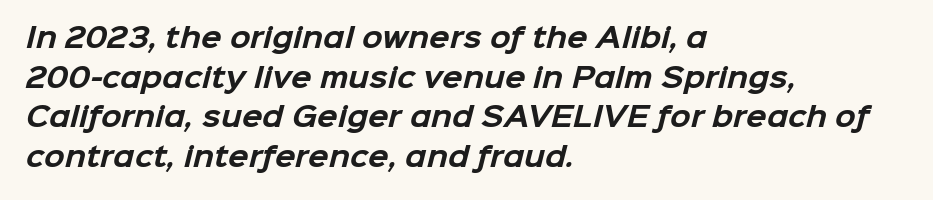
{"bold": "yes", "underline": "no", "align": "left", "line_spacing": "normal", "line_spacing_ratio": 1.47, "letter_spacing": "normal", "letter_spacing_em": 0.0, "glyph_px": 27}
